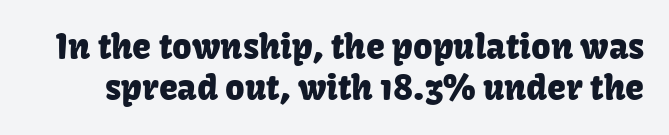
{"serif": "no", "italic": "no", "width": "normal", "stroke_contrast": "low", "x_height": "medium", "monospaced": "no", "underline": "no", "line_spacing_ratio": 1.22, "letter_spacing": "normal", "letter_spacing_em": 0.0, "glyph_px": 34}
